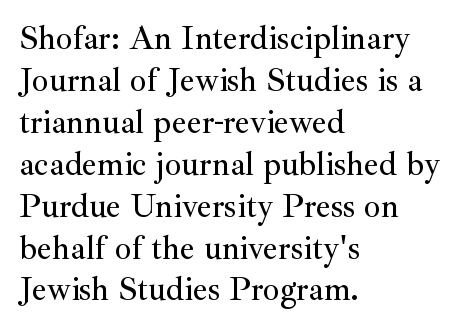
Q: Is the text italic (slanted)? A: No, it is upright.
Q: Is the typeface a serif or a sans-serif typeface? A: Serif.
Q: Is the text underlined? A: No.
Q: How is the paragraph aligned? A: Left-aligned.
Q: Is the spacing between letters normal or unusually wide? A: Normal.
Q: Is the spacing between lines tight, normal or loose? A: Normal.
Q: Width (condensed, normal, or wide)? A: Normal.
Q: Stroke contrast? A: Medium.
Q: x-height? A: Small.
Q: Monospaced? A: No.
